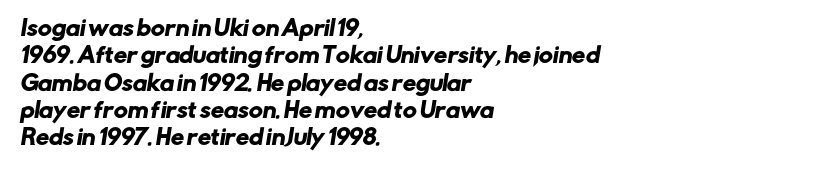
{"underline": "no", "align": "left", "line_spacing": "normal", "line_spacing_ratio": 1.3, "letter_spacing": "normal", "letter_spacing_em": 0.0, "glyph_px": 21}
